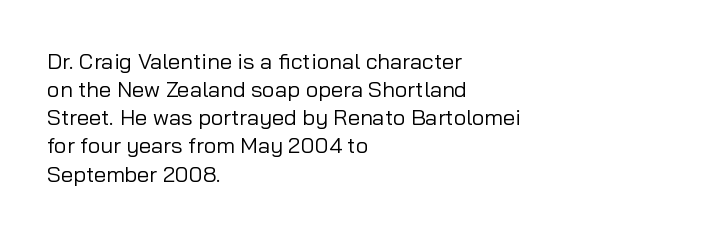
The image shows 22 px text type, upright; set left-aligned, normal line spacing (1.28x), normal letter spacing, not underlined.
